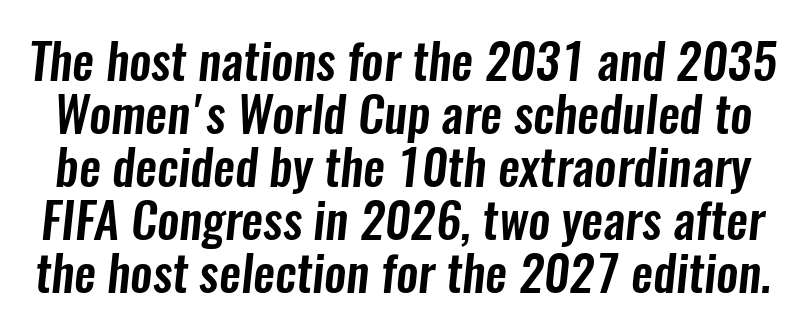
You could not count columns in this text — the font is proportionally spaced. The passage shown is not underscored anywhere. Interline gaps are noticeably narrow in this sample. What kind of face is this? One without serifs — a sans.
